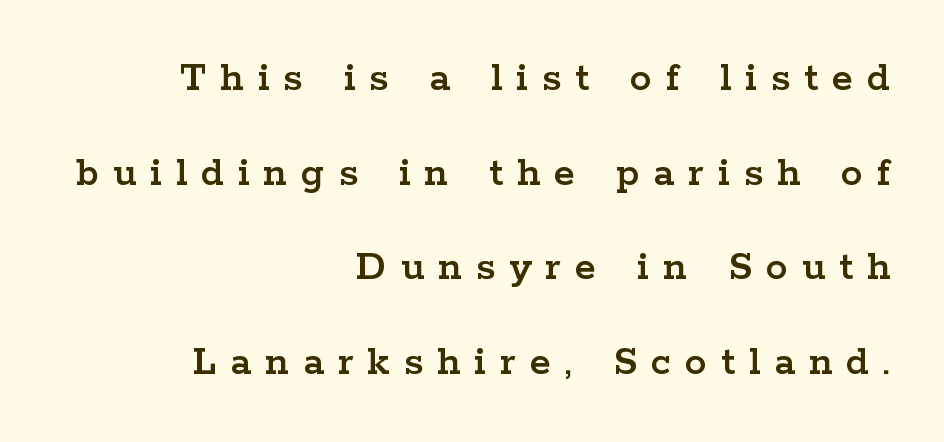
The rendering uses a large line-height, opening up the rows. This sample uses an upright cut, with every glyph sitting square on the baseline. Notice how the passage keeps a crisp vertical edge on the right only. Here the designer chose a conventional face with non-uniform glyph widths. Just letters on the line, the space beneath them empty. There is plenty of visible air inserted between adjacent glyphs.
